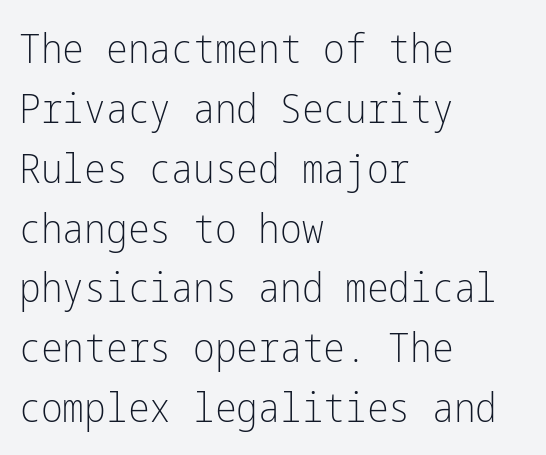
{"serif": "no", "italic": "no", "bold": "no", "weight": "light", "width": "condensed", "stroke_contrast": "low", "x_height": "medium", "underline": "no", "align": "left", "line_spacing": "normal", "line_spacing_ratio": 1.46, "letter_spacing": "normal", "letter_spacing_em": 0.0, "glyph_px": 41}
